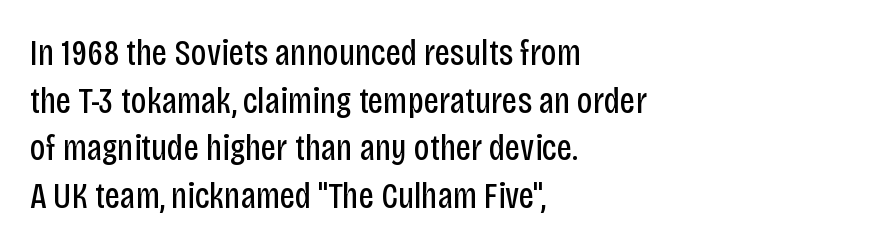
The image shows 37 px regular-weight, condensed sans-serif type, upright; set left-aligned, normal line spacing (1.29x), normal letter spacing, not underlined; low stroke contrast and a large x-height.
